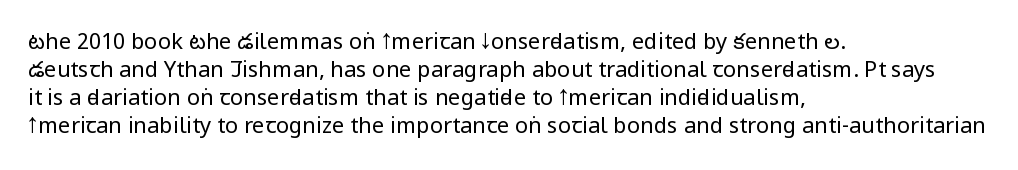
Q: Is the text bold? A: No.
Q: Is the text italic (slanted)? A: No, it is upright.
Q: Is the text underlined? A: No.
Q: How is the paragraph aligned? A: Left-aligned.
Q: Is the spacing between letters normal or unusually wide? A: Normal.
Q: Is the spacing between lines tight, normal or loose? A: Normal.
